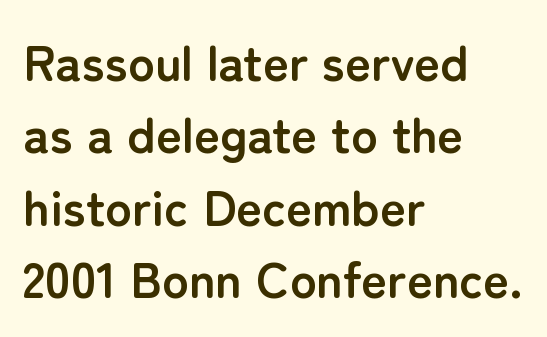
{"serif": "no", "italic": "no", "bold": "yes", "weight": "semibold", "width": "normal", "stroke_contrast": "low", "x_height": "medium", "monospaced": "no", "underline": "no", "align": "left", "line_spacing": "normal", "line_spacing_ratio": 1.45, "letter_spacing": "normal", "letter_spacing_em": 0.0, "glyph_px": 50}
